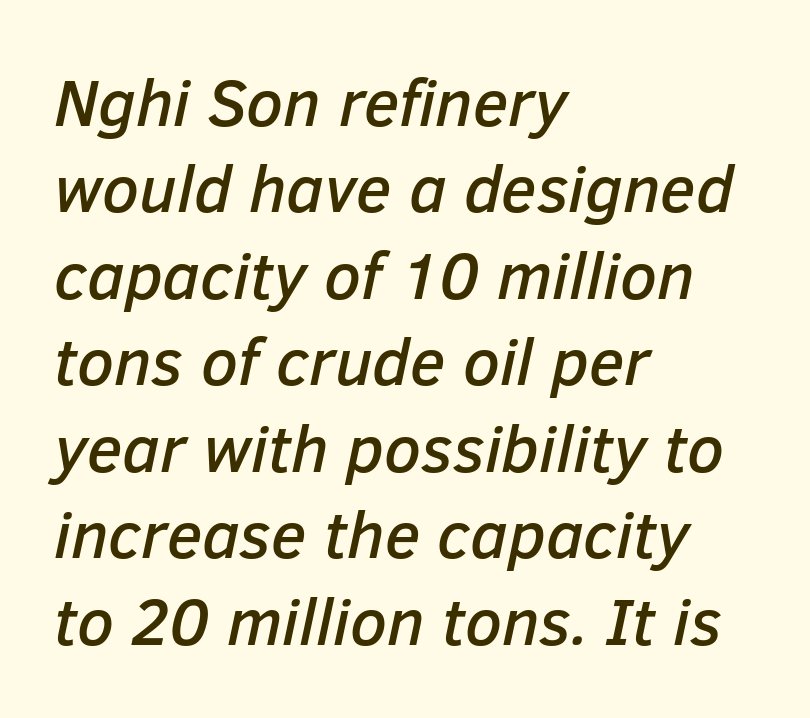
Regarding leading, the lines here are spaced in the standard way. No extra tracking has been applied to these lines. Posture: slanted. The passage shown is typed in a proportional face where columns would drift. Reading down the block, your eye returns to a fixed left position each line.
